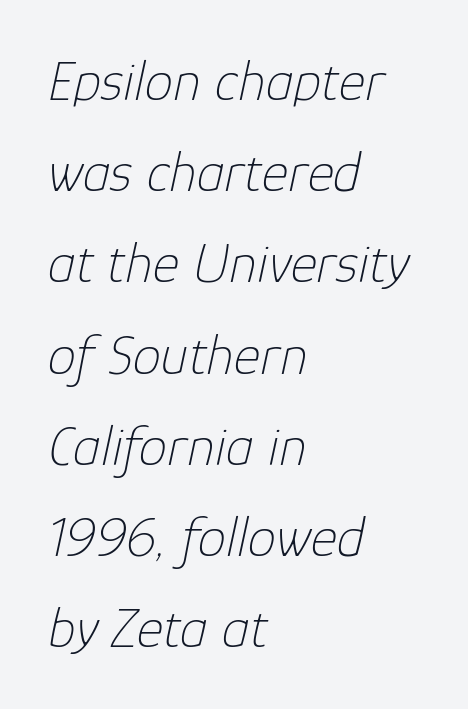
Q: Is the text bold? A: No.
Q: Is the text italic (slanted)? A: Yes, it leans right by about 12 degrees.
Q: Is the text underlined? A: No.
Q: How is the paragraph aligned? A: Left-aligned.
Q: Is the spacing between letters normal or unusually wide? A: Normal.
Q: Is the spacing between lines tight, normal or loose? A: Normal.
Q: Width (condensed, normal, or wide)? A: Normal.
Q: Stroke contrast? A: Low.
Q: x-height? A: Medium.
Q: Monospaced? A: No.
